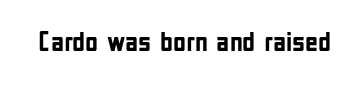
Q: Is the text bold? A: Yes.
Q: Is the text italic (slanted)? A: No, it is upright.
Q: Is the typeface a serif or a sans-serif typeface? A: Sans-serif.
Q: Is the text underlined? A: No.
Q: Is the spacing between letters normal or unusually wide? A: Normal.
Q: Width (condensed, normal, or wide)? A: Condensed.
Q: Stroke contrast? A: Low.
Q: x-height? A: Medium.
Q: Monospaced? A: No.
